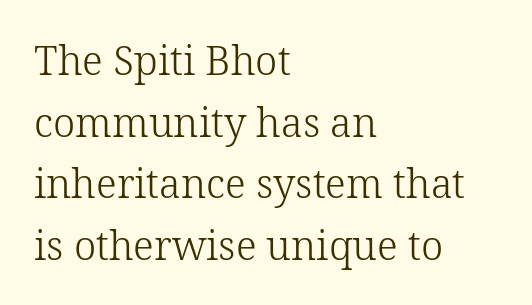
{"serif": "yes", "italic": "no", "bold": "no", "weight": "light", "width": "normal", "stroke_contrast": "low", "x_height": "medium", "monospaced": "no", "underline": "no", "align": "left", "line_spacing": "normal", "line_spacing_ratio": 1.54, "letter_spacing": "normal", "letter_spacing_em": 0.0, "glyph_px": 40}
